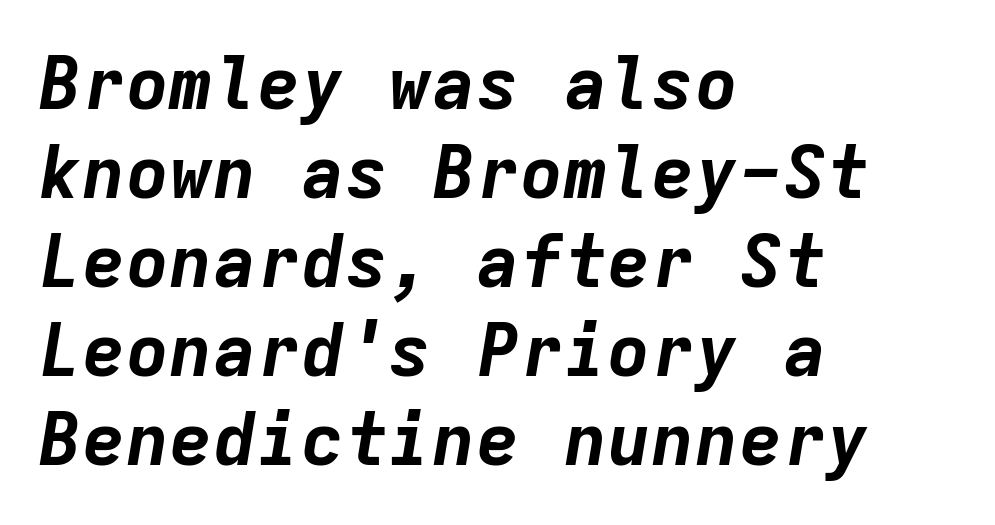
Q: Is the text bold? A: Yes.
Q: Is the text italic (slanted)? A: Yes, it leans right by about 9 degrees.
Q: Is the text underlined? A: No.
Q: How is the paragraph aligned? A: Left-aligned.
Q: Is the spacing between letters normal or unusually wide? A: Normal.
Q: Width (condensed, normal, or wide)? A: Normal.
Q: Stroke contrast? A: Low.
Q: x-height? A: Medium.
Q: Monospaced? A: Yes.
